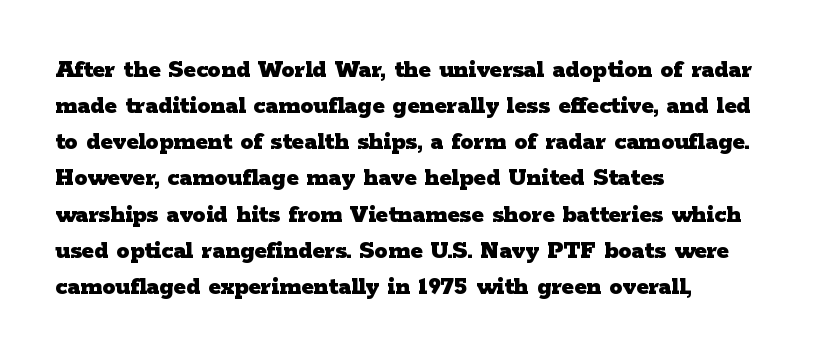
Q: Is the text bold? A: Yes.
Q: Is the text italic (slanted)? A: No, it is upright.
Q: Is the text underlined? A: No.
Q: How is the paragraph aligned? A: Left-aligned.
Q: Is the spacing between letters normal or unusually wide? A: Normal.
Q: Is the spacing between lines tight, normal or loose? A: Normal.
